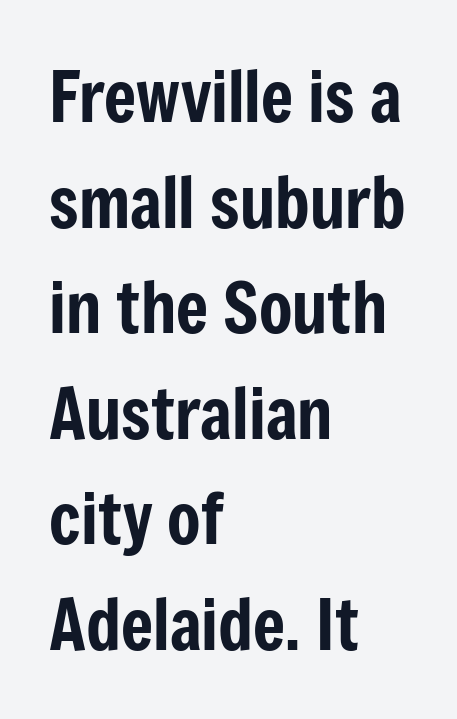
The image shows 69 px condensed sans-serif type, upright; set left-aligned, normal line spacing (1.53x), normal letter spacing, not underlined; low stroke contrast and a medium x-height.
